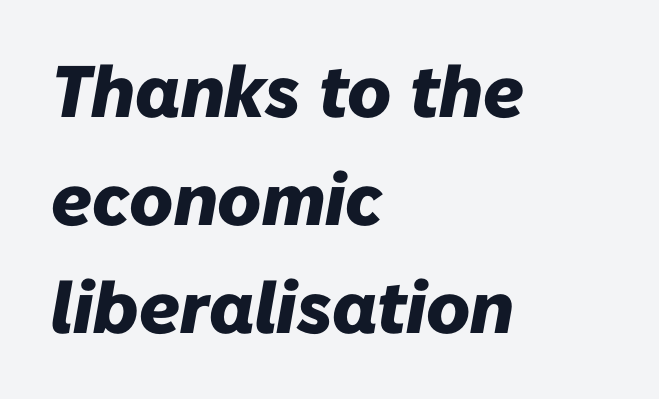
{"italic": "yes", "lean": "right", "slant_degrees": 10, "bold": "yes", "weight": "heavy", "width": "normal", "stroke_contrast": "low", "x_height": "medium", "monospaced": "no", "underline": "no", "align": "left", "line_spacing": "normal", "line_spacing_ratio": 1.48, "letter_spacing": "normal", "letter_spacing_em": 0.0, "glyph_px": 73}
